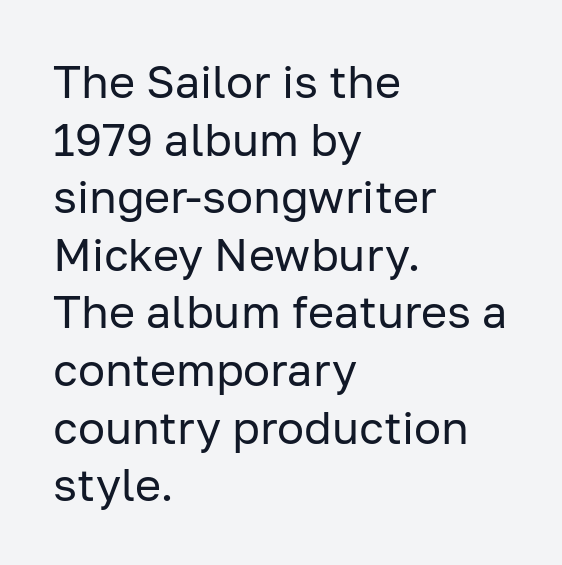
The image shows 45 px regular-weight sans-serif type, upright; set left-aligned, normal line spacing (1.28x), normal letter spacing, not underlined; low stroke contrast and a medium x-height.
